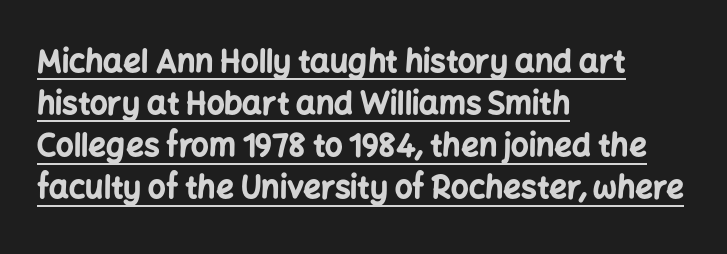
The image shows 31 px bold sans-serif type, upright; set left-aligned, normal line spacing (1.36x), normal letter spacing, underlined; low stroke contrast and a medium x-height.
